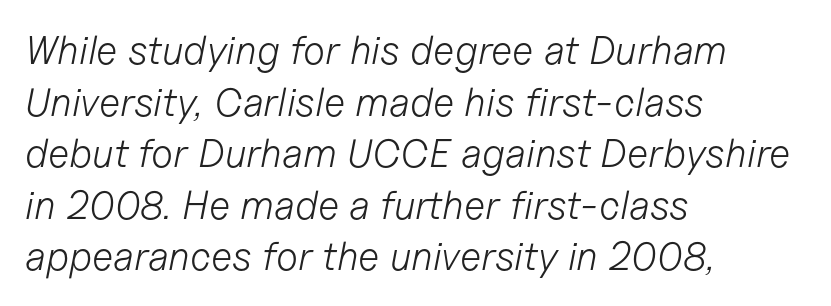
The image shows 40 px light type, italic (leaning right); set left-aligned, normal line spacing (1.29x), normal letter spacing, not underlined; low stroke contrast and a medium x-height.
